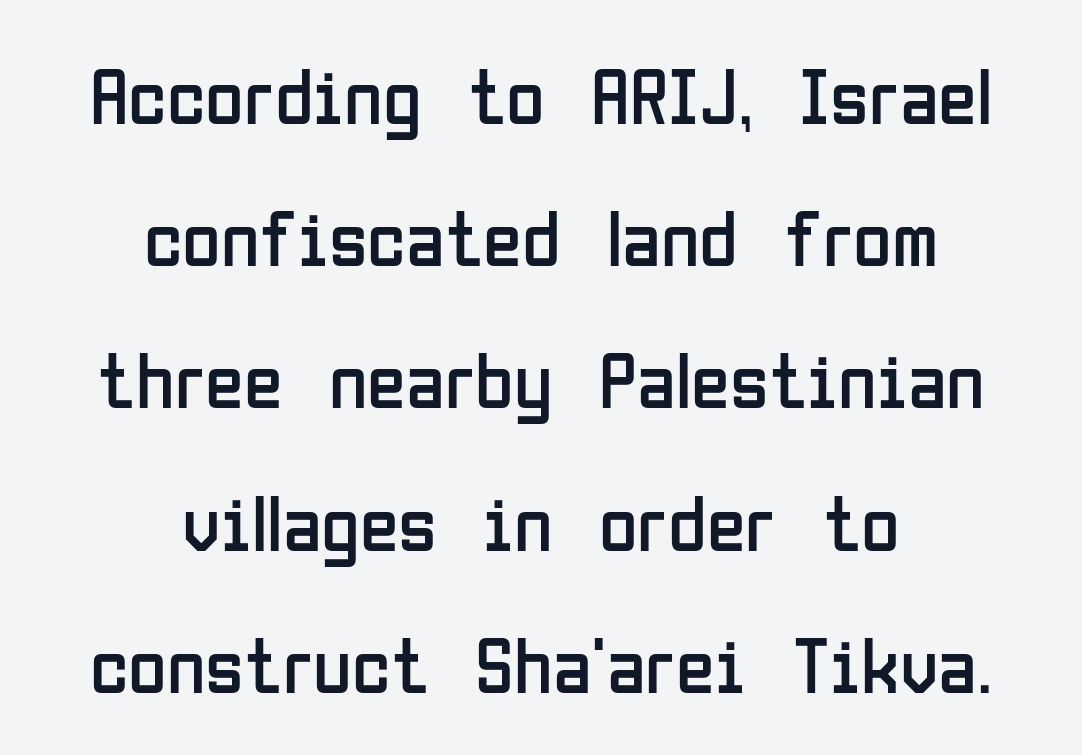
The image shows 79 px regular-weight, condensed sans-serif type, upright; set centered, line spacing 1.8x, normal letter spacing, not underlined; low stroke contrast and a medium x-height.
